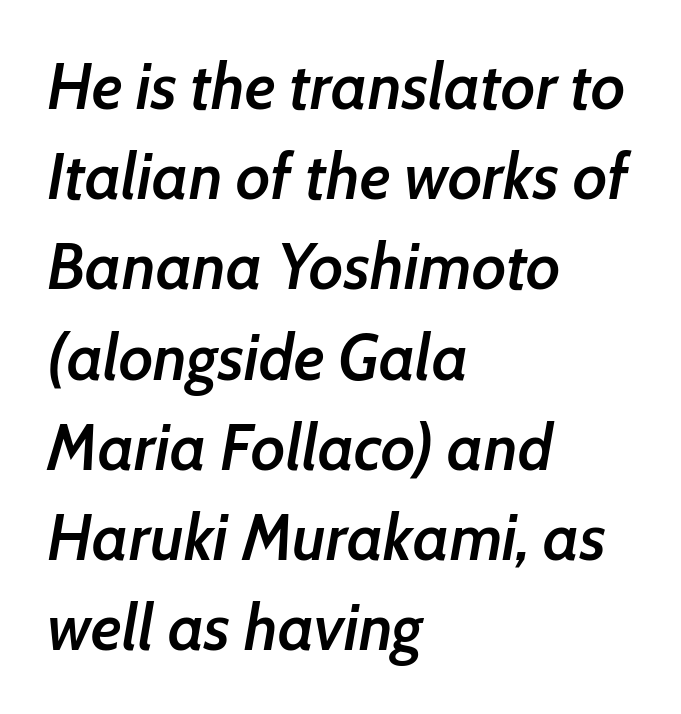
The image shows 64 px semibold type, italic (leaning right); set left-aligned, normal line spacing (1.41x), normal letter spacing, not underlined; low stroke contrast and a medium x-height.
